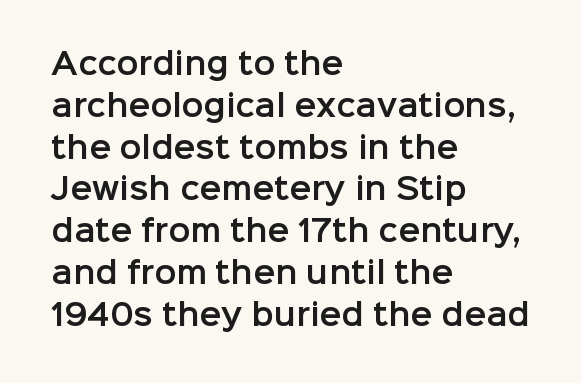
Q: Is the text italic (slanted)? A: No, it is upright.
Q: Is the typeface a serif or a sans-serif typeface? A: Sans-serif.
Q: Is the text underlined? A: No.
Q: How is the paragraph aligned? A: Left-aligned.
Q: Is the spacing between letters normal or unusually wide? A: Normal.
Q: Is the spacing between lines tight, normal or loose? A: Normal.
Q: Width (condensed, normal, or wide)? A: Normal.
Q: Stroke contrast? A: Low.
Q: x-height? A: Medium.
Q: Monospaced? A: No.
